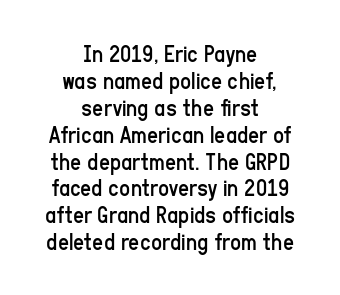
Is the letter spacing exaggerated? No — it looks like the ordinary default. These lines are centered, leaving both edges ragged. Is there any slant? The stems are plumb. Rule under the text: the space is simply empty.
